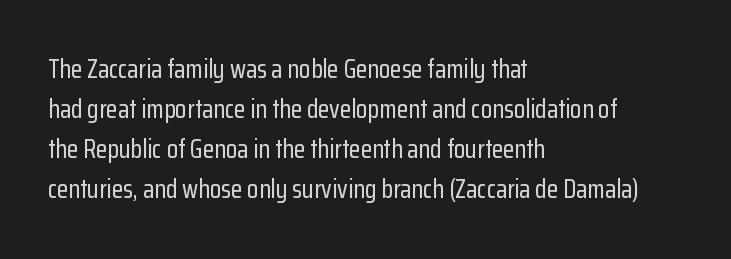
Q: Is the text italic (slanted)? A: No, it is upright.
Q: Is the text underlined? A: No.
Q: How is the paragraph aligned? A: Left-aligned.
Q: Is the spacing between letters normal or unusually wide? A: Normal.
Q: Is the spacing between lines tight, normal or loose? A: Normal.
